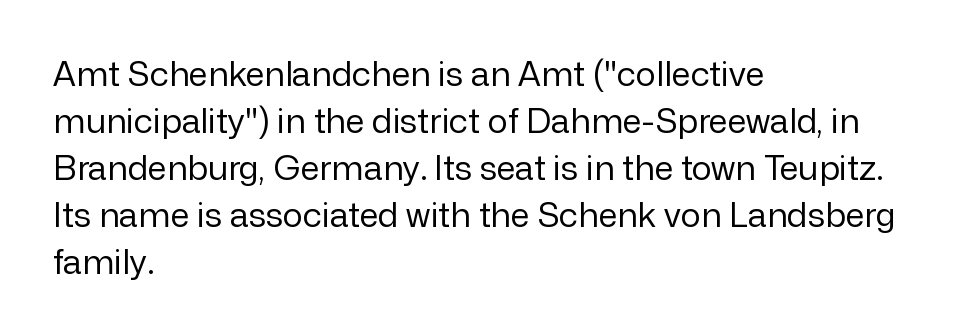
{"serif": "no", "italic": "no", "bold": "no", "weight": "regular", "width": "normal", "stroke_contrast": "low", "x_height": "medium", "monospaced": "no", "underline": "no", "align": "left", "line_spacing": "normal", "line_spacing_ratio": 1.38, "letter_spacing": "normal", "letter_spacing_em": 0.0, "glyph_px": 34}
